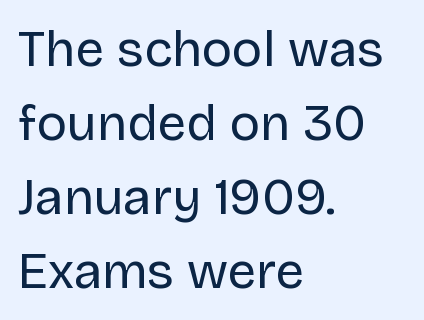
{"serif": "no", "italic": "no", "bold": "no", "weight": "regular", "width": "normal", "stroke_contrast": "low", "x_height": "large", "monospaced": "no", "underline": "no", "align": "left", "line_spacing": "normal", "line_spacing_ratio": 1.45, "letter_spacing": "normal", "letter_spacing_em": 0.0, "glyph_px": 51}
